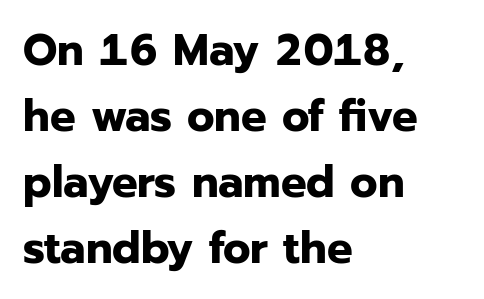
Q: Is the text bold? A: Yes.
Q: Is the text italic (slanted)? A: No, it is upright.
Q: Is the typeface a serif or a sans-serif typeface? A: Sans-serif.
Q: Is the text underlined? A: No.
Q: How is the paragraph aligned? A: Left-aligned.
Q: Is the spacing between letters normal or unusually wide? A: Normal.
Q: Is the spacing between lines tight, normal or loose? A: Normal.
Q: Width (condensed, normal, or wide)? A: Normal.
Q: Stroke contrast? A: Low.
Q: x-height? A: Medium.
Q: Monospaced? A: No.
